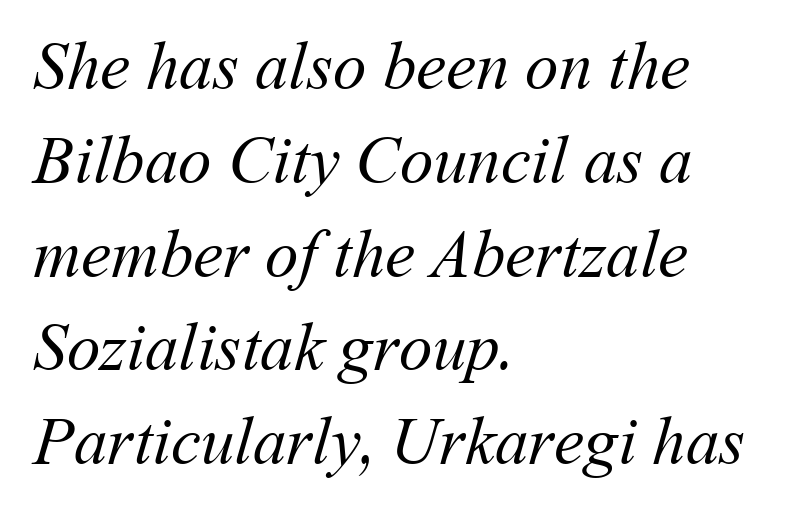
Q: Is the text bold? A: No.
Q: Is the text underlined? A: No.
Q: How is the paragraph aligned? A: Left-aligned.
Q: Is the spacing between letters normal or unusually wide? A: Normal.
Q: Is the spacing between lines tight, normal or loose? A: Normal.
Q: Width (condensed, normal, or wide)? A: Normal.
Q: Stroke contrast? A: Medium.
Q: x-height? A: Medium.
Q: Monospaced? A: No.
